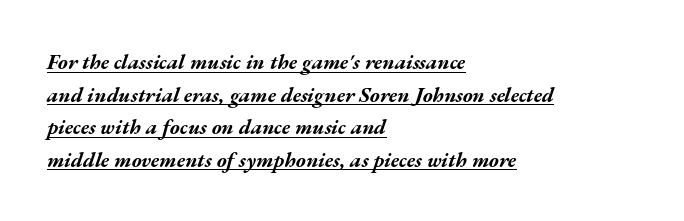
The image shows 21 px bold type, italic (leaning right); set left-aligned, normal line spacing (1.55x), normal letter spacing, underlined.
